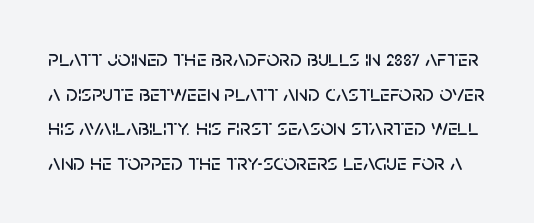
Q: Is the text italic (slanted)? A: No, it is upright.
Q: Is the text underlined? A: No.
Q: Is the spacing between letters normal or unusually wide? A: Normal.
Q: Is the spacing between lines tight, normal or loose? A: Normal.
